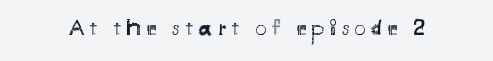
{"italic": "no", "bold": "no", "underline": "no", "letter_spacing": "wide", "letter_spacing_em": 0.24, "glyph_px": 22}
